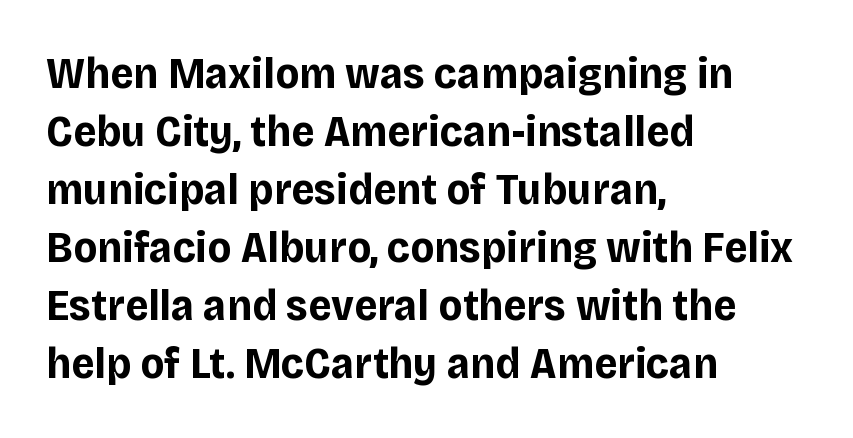
Tall strokes in this sample are plumb rather than angled. This sample is left-justified, so line endings fall wherever the words run out. This sample has the flowing, uneven cadence of proportional lettering. Caption: standard tracking, unaltered. Quick note: underline off. The letters carry no serifs — their stems end cleanly without finishing strokes.
